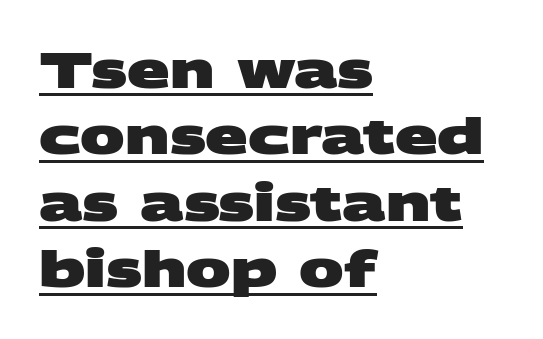
{"serif": "no", "bold": "yes", "weight": "heavy", "width": "wide", "stroke_contrast": "medium", "x_height": "large", "monospaced": "no", "underline": "yes", "align": "left", "line_spacing": "normal", "line_spacing_ratio": 1.33, "letter_spacing": "normal", "letter_spacing_em": 0.0, "glyph_px": 50}
